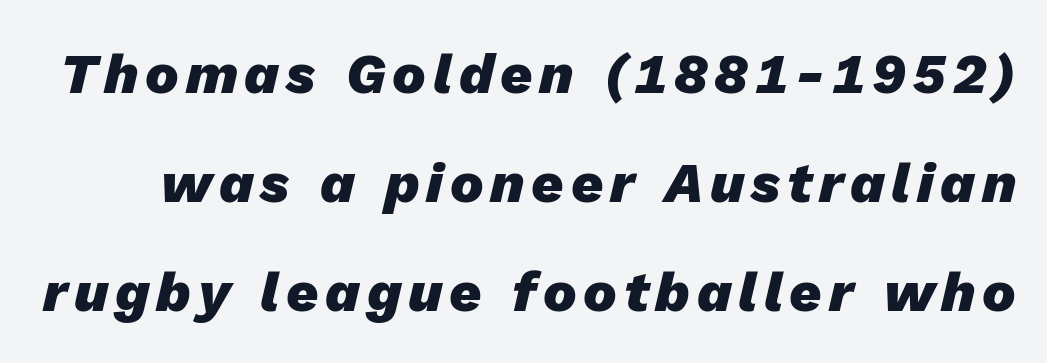
{"italic": "yes", "lean": "right", "slant_degrees": 13, "bold": "yes", "weight": "heavy", "width": "normal", "stroke_contrast": "low", "x_height": "medium", "monospaced": "no", "underline": "no", "line_spacing": "loose", "line_spacing_ratio": 1.95, "glyph_px": 56}
